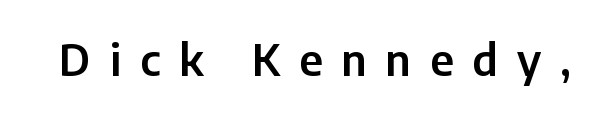
These lines are composed in type without serifs. There is plenty of visible air inserted between adjacent glyphs. Ascenders rise straight up at ninety degrees. Any mark beneath the type? The region is blank.
